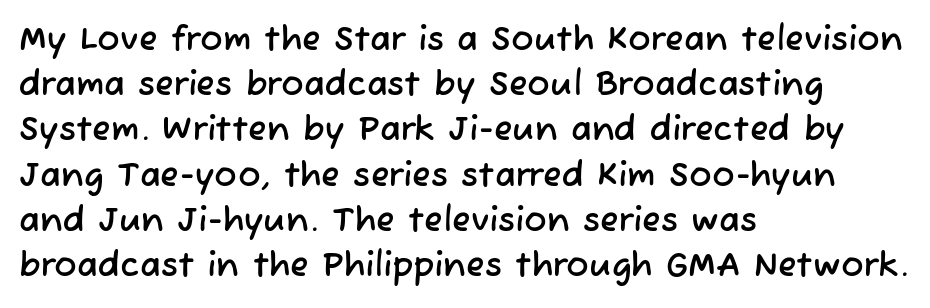
Do the characters align in a grid? No, the font is proportional. The lines are quadded left. Does the type have serifs? No, each stem ends abruptly. Students, observe: this is what conventionally led text looks like.
